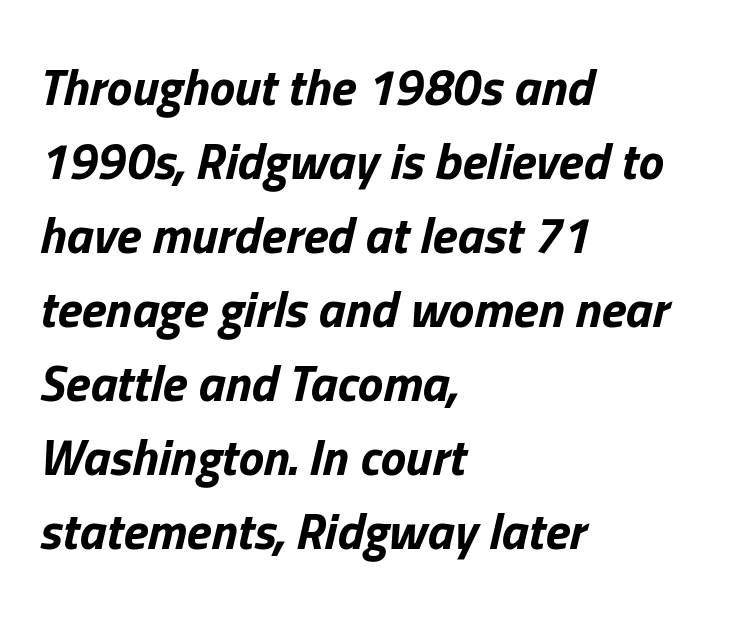
{"italic": "yes", "lean": "right", "slant_degrees": 13, "bold": "yes", "weight": "bold", "width": "normal", "stroke_contrast": "low", "x_height": "medium", "monospaced": "no", "underline": "no", "align": "left", "line_spacing": "normal", "line_spacing_ratio": 1.45, "letter_spacing": "normal", "letter_spacing_em": 0.0, "glyph_px": 51}
